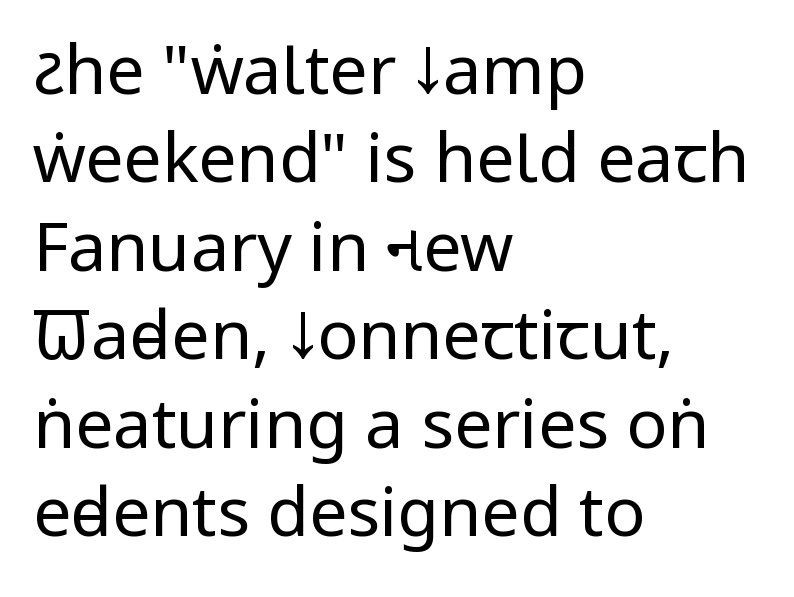
Q: Is the text bold? A: No.
Q: Is the text italic (slanted)? A: No, it is upright.
Q: Is the typeface a serif or a sans-serif typeface? A: Sans-serif.
Q: Is the text underlined? A: No.
Q: How is the paragraph aligned? A: Left-aligned.
Q: Is the spacing between letters normal or unusually wide? A: Normal.
Q: Is the spacing between lines tight, normal or loose? A: Normal.
Q: Width (condensed, normal, or wide)? A: Condensed.
Q: Stroke contrast? A: Low.
Q: x-height? A: Large.
Q: Monospaced? A: No.
